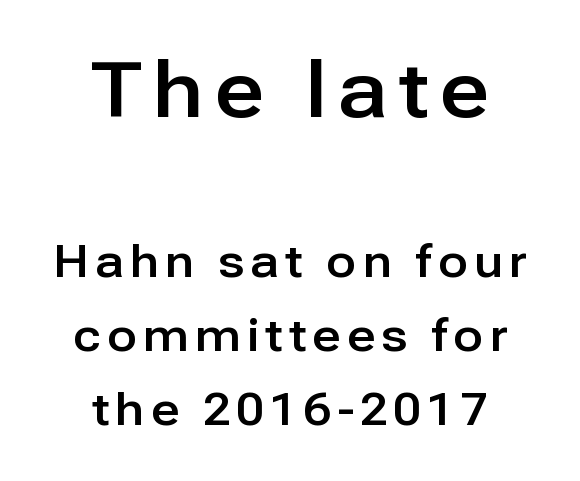
{"serif": "no", "italic": "no", "width": "normal", "stroke_contrast": "low", "x_height": "medium", "monospaced": "no", "underline": "no", "align": "center", "line_spacing": "normal", "line_spacing_ratio": 1.68, "larger_block": "first", "size_ratio": 1.75, "glyph_px": 77}
